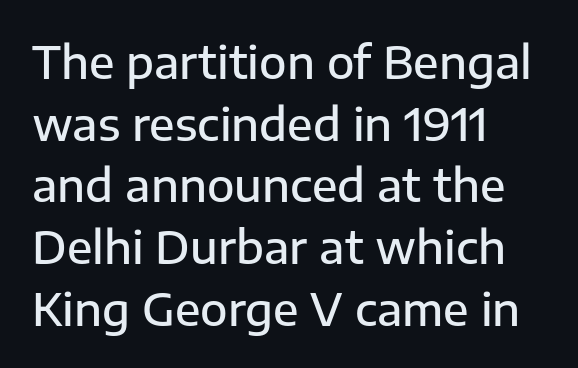
The rendering shows plain stroke endings on the letterforms — a sans-serif design. The string is rendered with underlining switched off. Evenly set lines give the paragraph a standard silhouette. A typesetter would mark this as roman, not italic. Is this a fixed-width face? No — the glyphs have proportional, varying widths.
